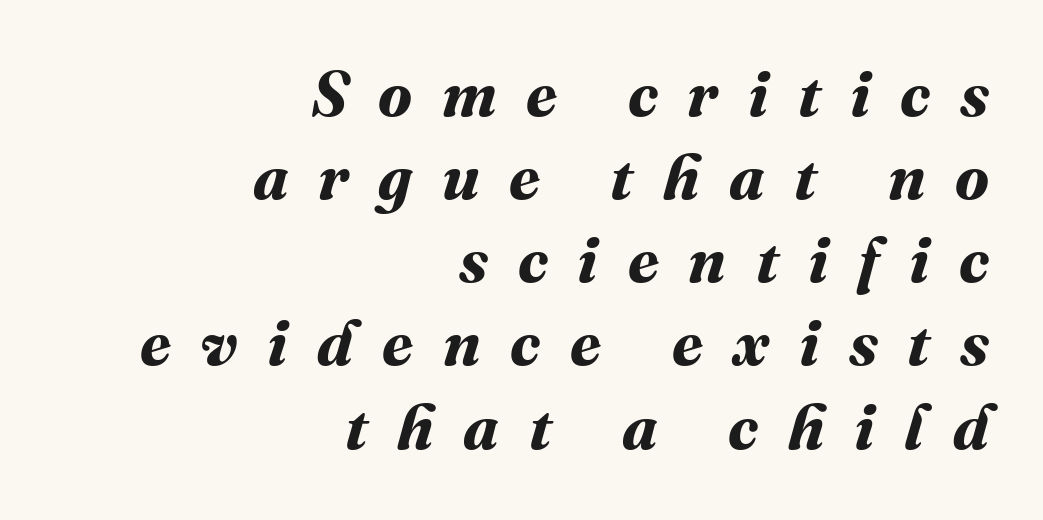
Q: Is the text bold? A: Yes.
Q: Is the text underlined? A: No.
Q: How is the paragraph aligned? A: Right-aligned.
Q: Is the spacing between letters normal or unusually wide? A: Unusually wide.
Q: Is the spacing between lines tight, normal or loose? A: Normal.
Q: Width (condensed, normal, or wide)? A: Normal.
Q: Stroke contrast? A: Medium.
Q: x-height? A: Medium.
Q: Monospaced? A: No.
